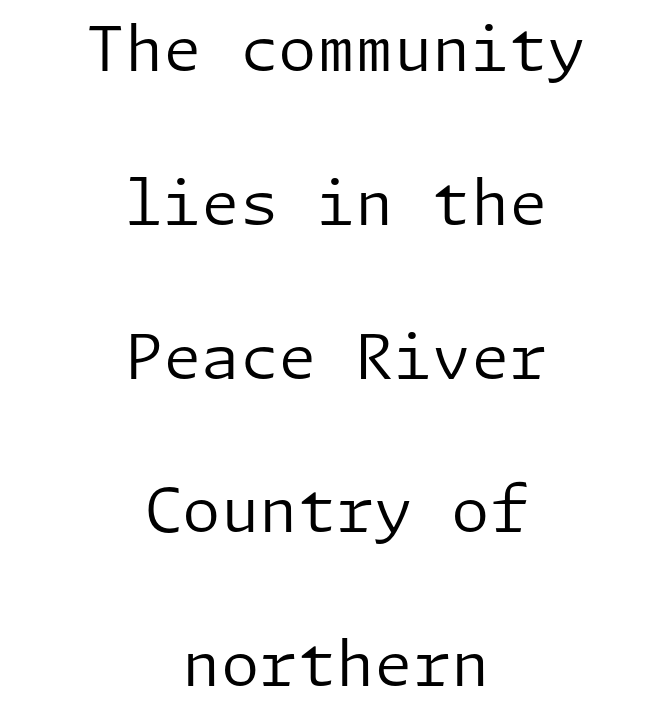
Q: Is the text bold? A: No.
Q: Is the text italic (slanted)? A: No, it is upright.
Q: Is the typeface a serif or a sans-serif typeface? A: Sans-serif.
Q: Is the text underlined? A: No.
Q: How is the paragraph aligned? A: Centered.
Q: Is the spacing between letters normal or unusually wide? A: Normal.
Q: Is the spacing between lines tight, normal or loose? A: Loose.
Q: Width (condensed, normal, or wide)? A: Normal.
Q: Stroke contrast? A: Low.
Q: x-height? A: Medium.
